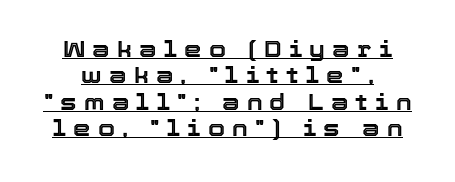
The lettering stays uniformly vertical, giving the passage a roman look. Glyph-to-glyph distance is far greater than everyday printed text. Looks like someone drew a line under every word here.
